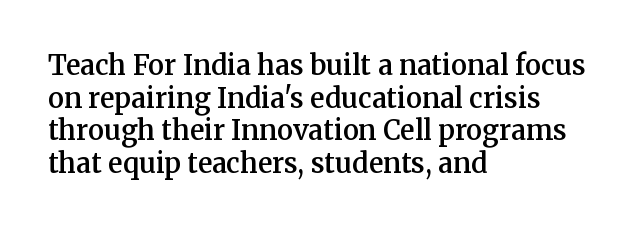
The image shows 27 px text type, upright; set left-aligned, line spacing 1.21x, normal letter spacing, not underlined.
